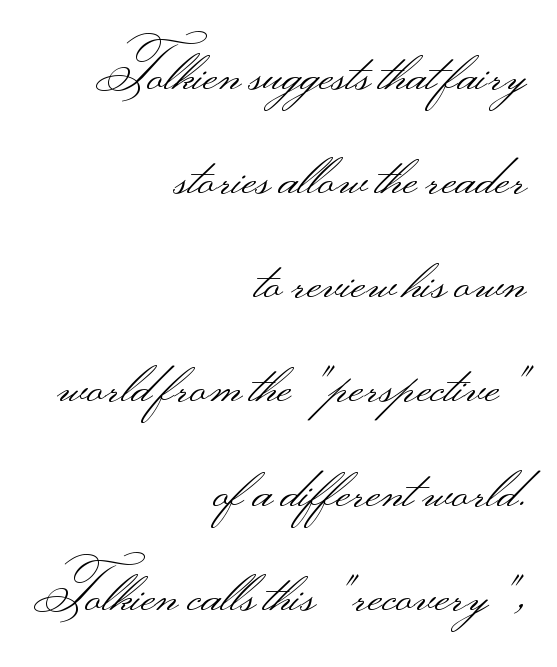
{"serif": "no", "bold": "no", "weight": "light", "width": "wide", "stroke_contrast": "medium", "monospaced": "no", "underline": "no", "align": "right", "line_spacing_ratio": 1.86, "letter_spacing": "normal", "letter_spacing_em": 0.0, "glyph_px": 56}
